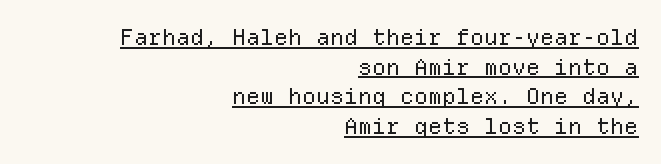
The image shows 22 px text type, upright; set right-aligned, normal line spacing (1.35x), normal letter spacing, underlined.
